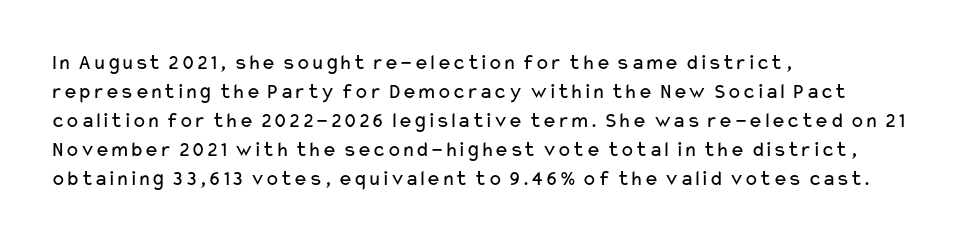
Tall strokes in this sample are plumb rather than angled. The passage shown has conventional tracking throughout. Every row of glyphs begins at an identical x-position on the left. A normal amount of white space separates one row of letters from the next. Type without underlining.
